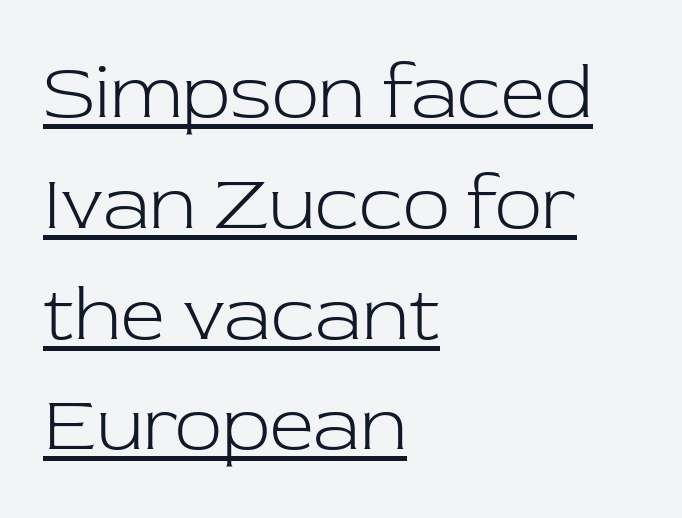
The image shows 78 px light serif type, upright; set left-aligned, normal line spacing (1.42x), normal letter spacing, underlined; low stroke contrast and a medium x-height.
